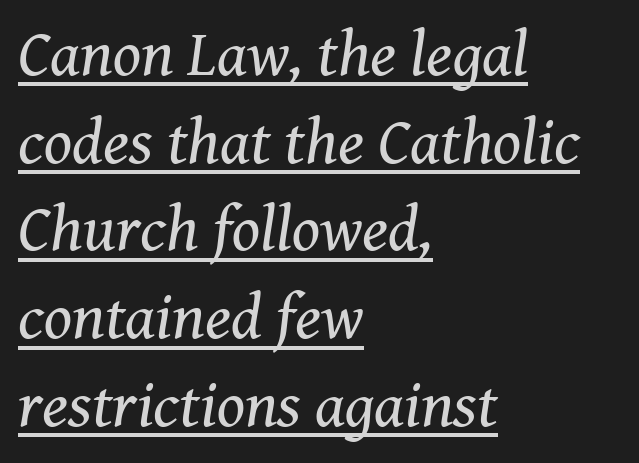
The image shows 65 px regular-weight serif type, italic (leaning right); set left-aligned, normal line spacing (1.35x), normal letter spacing, underlined; medium stroke contrast and a medium x-height.
